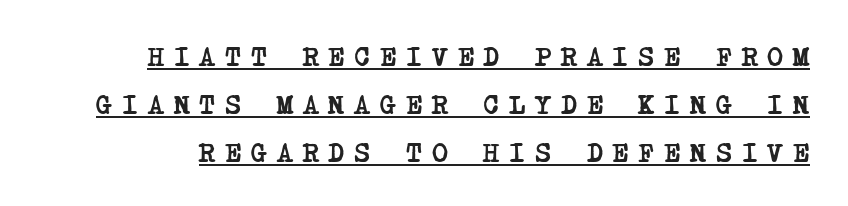
{"bold": "yes", "underline": "yes", "line_spacing_ratio": 1.77, "letter_spacing": "wide", "letter_spacing_em": 0.37, "glyph_px": 27}
